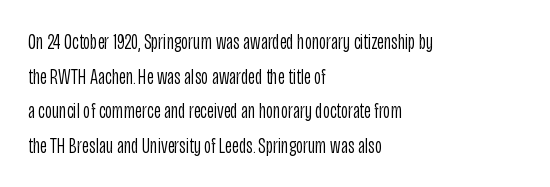
Q: Is the text bold? A: No.
Q: Is the text italic (slanted)? A: No, it is upright.
Q: Is the text underlined? A: No.
Q: How is the paragraph aligned? A: Left-aligned.
Q: Is the spacing between letters normal or unusually wide? A: Normal.
Q: Is the spacing between lines tight, normal or loose? A: Normal.
